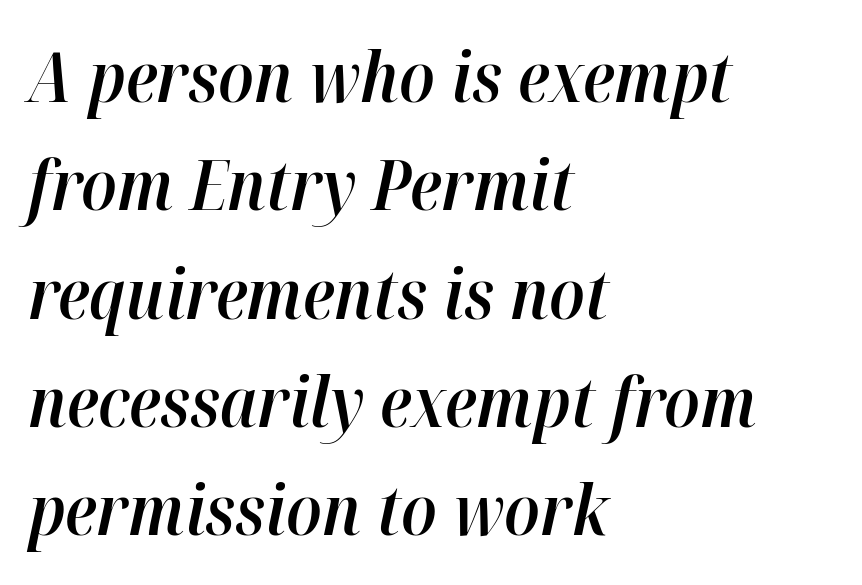
The image shows 69 px semibold type, italic (leaning right); set left-aligned, normal line spacing (1.57x), normal letter spacing, not underlined; high stroke contrast and a medium x-height.
